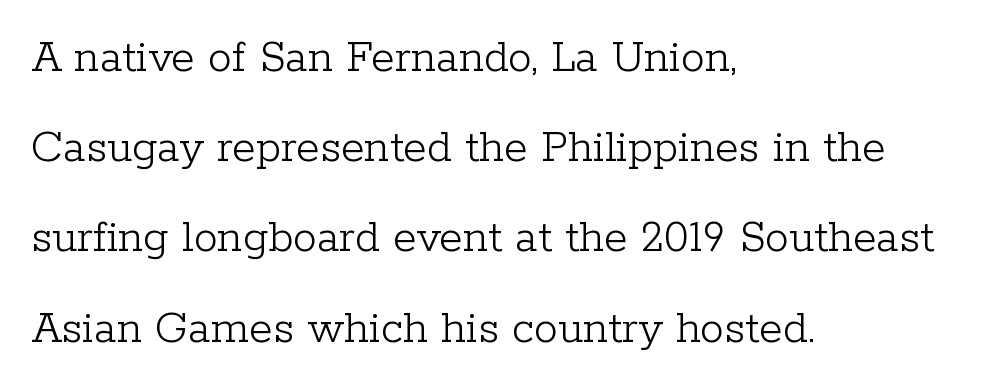
The image shows 48 px light serif type, upright; set left-aligned, line spacing 1.88x, normal letter spacing, not underlined; low stroke contrast and a medium x-height.
